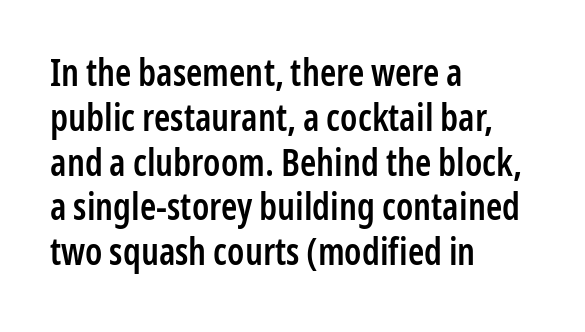
{"serif": "no", "italic": "no", "bold": "semi", "weight": "semibold", "width": "condensed", "stroke_contrast": "low", "x_height": "medium", "monospaced": "no", "underline": "no", "align": "left", "line_spacing_ratio": 1.21, "letter_spacing": "normal", "letter_spacing_em": 0.0, "glyph_px": 37}
